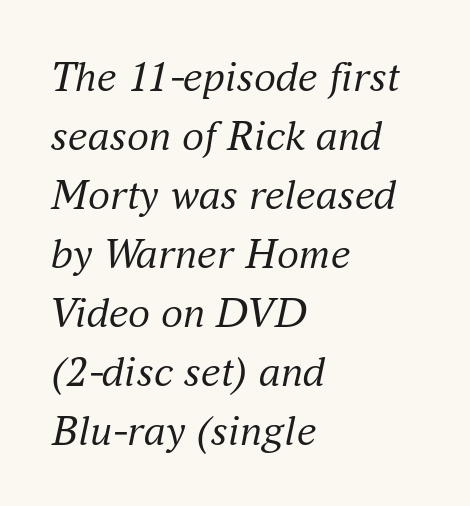
Q: Is the text bold? A: No.
Q: Is the text italic (slanted)? A: Yes, it leans right by about 16 degrees.
Q: Is the typeface a serif or a sans-serif typeface? A: Serif.
Q: Is the text underlined? A: No.
Q: How is the paragraph aligned? A: Left-aligned.
Q: Is the spacing between letters normal or unusually wide? A: Normal.
Q: Is the spacing between lines tight, normal or loose? A: Normal.
Q: Width (condensed, normal, or wide)? A: Normal.
Q: Stroke contrast? A: Medium.
Q: x-height? A: Small.
Q: Monospaced? A: No.
